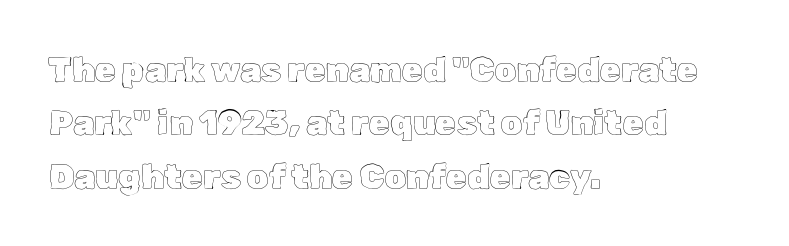
Each letter keeps its own natural width here, so spacing adapts to shape. The paragraph has a hard left edge and a soft right edge. Nothing unusual about the tracking: characters are spaced as the font intends. Plain, unruled lines of type. The font's upright variant was chosen for this text. This sample keeps an unexceptional amount of space between lines.
